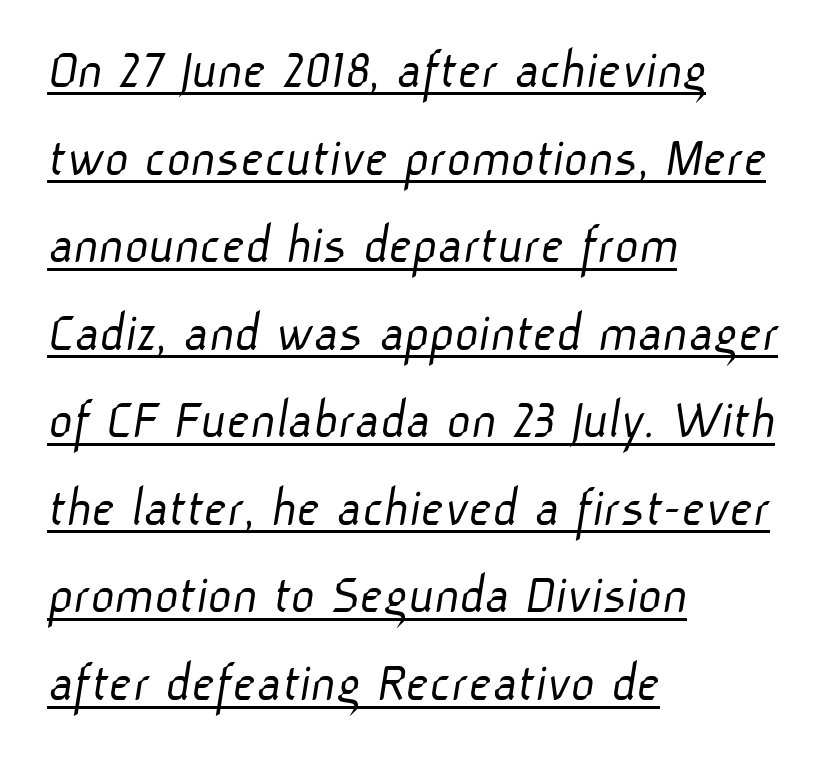
Q: Is the text bold? A: No.
Q: Is the typeface a serif or a sans-serif typeface? A: Sans-serif.
Q: Is the text underlined? A: Yes.
Q: How is the paragraph aligned? A: Left-aligned.
Q: Is the spacing between letters normal or unusually wide? A: Normal.
Q: Is the spacing between lines tight, normal or loose? A: Normal.
Q: Width (condensed, normal, or wide)? A: Normal.
Q: Stroke contrast? A: Low.
Q: x-height? A: Medium.
Q: Monospaced? A: No.
